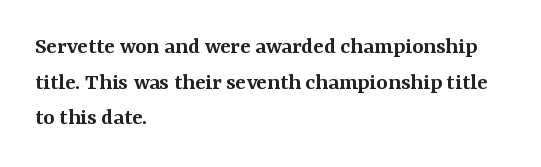
The image shows 24 px text type, upright; set left-aligned, normal line spacing (1.48x), normal letter spacing, not underlined.
